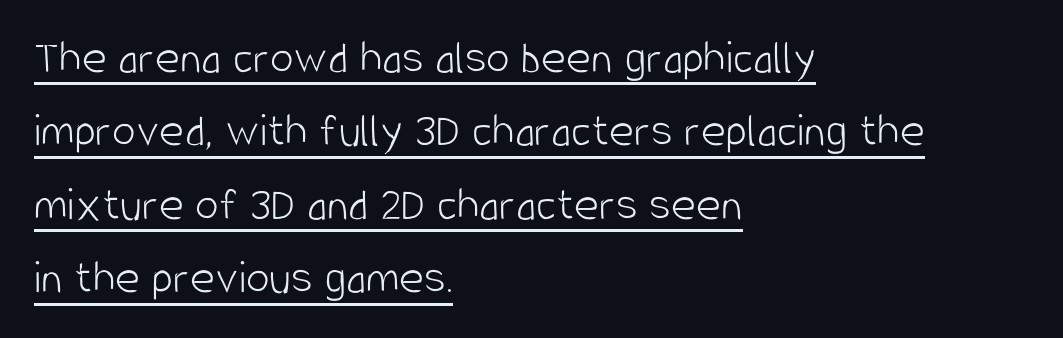
The image shows 48 px light, condensed sans-serif type, upright; set left-aligned, normal line spacing (1.53x), normal letter spacing, underlined; low stroke contrast and a large x-height.
